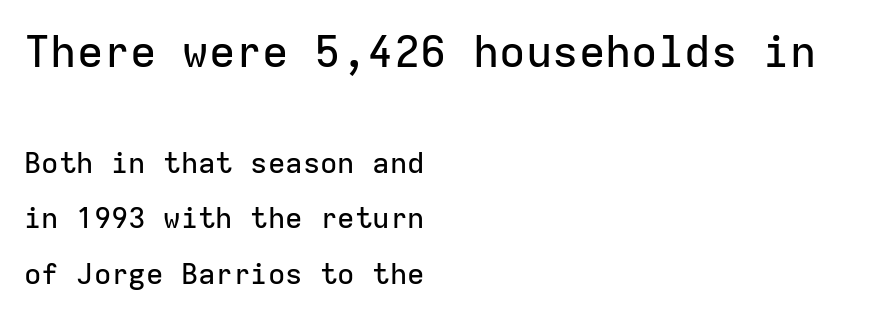
{"serif": "no", "italic": "no", "width": "normal", "stroke_contrast": "low", "x_height": "medium", "monospaced": "yes", "underline": "no", "align": "left", "line_spacing": "loose", "line_spacing_ratio": 1.92, "letter_spacing": "normal", "letter_spacing_em": 0.0, "larger_block": "first", "size_ratio": 1.52, "glyph_px": 44}
